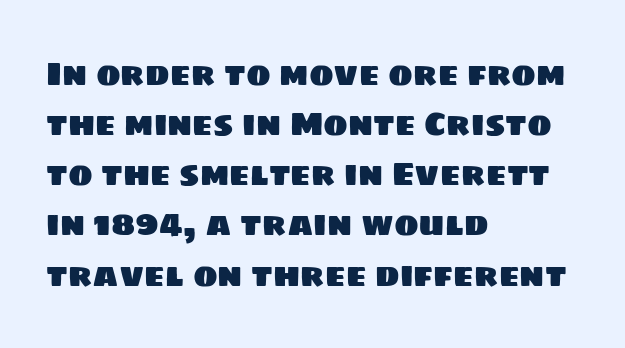
Q: Is the typeface a serif or a sans-serif typeface? A: Sans-serif.
Q: Is the text underlined? A: No.
Q: How is the paragraph aligned? A: Left-aligned.
Q: Is the spacing between letters normal or unusually wide? A: Normal.
Q: Is the spacing between lines tight, normal or loose? A: Normal.
Q: Width (condensed, normal, or wide)? A: Normal.
Q: Stroke contrast? A: Low.
Q: x-height? A: Large.
Q: Monospaced? A: No.
